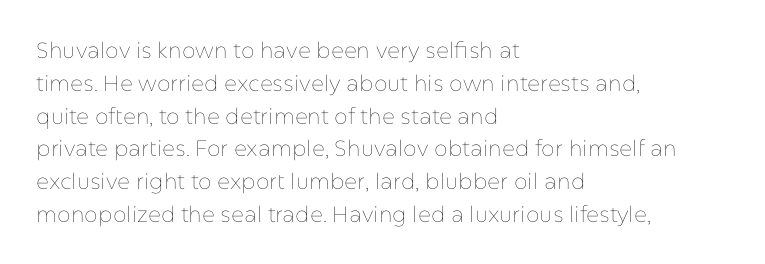
{"italic": "no", "bold": "no", "underline": "no", "align": "left", "line_spacing": "normal", "line_spacing_ratio": 1.49, "letter_spacing": "normal", "letter_spacing_em": 0.0, "glyph_px": 22}
